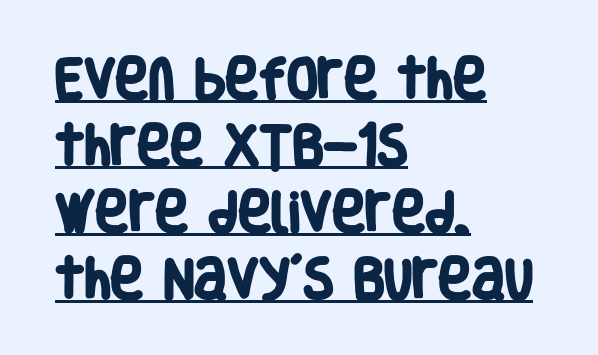
Is this a fixed-width face? No — the glyphs have proportional, varying widths. Every word sits above its own underline. Nope, no serifs anywhere on these letters. Does the weight exceed regular? Yes, all the way to bold. This rendering leaves character spacing at its baseline value.
